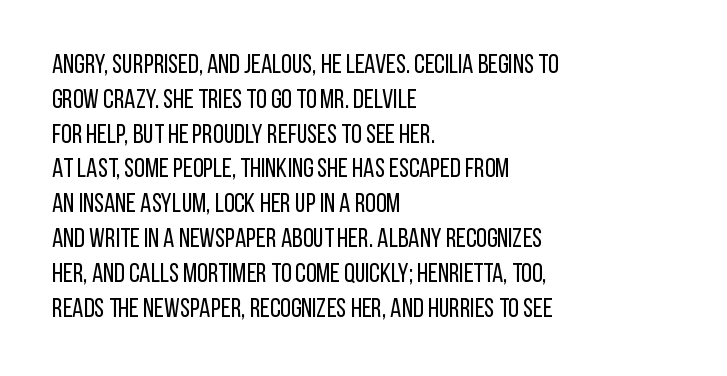
{"italic": "no", "bold": "no", "underline": "no", "align": "left", "line_spacing": "normal", "line_spacing_ratio": 1.29, "letter_spacing": "normal", "letter_spacing_em": 0.0, "glyph_px": 27}
